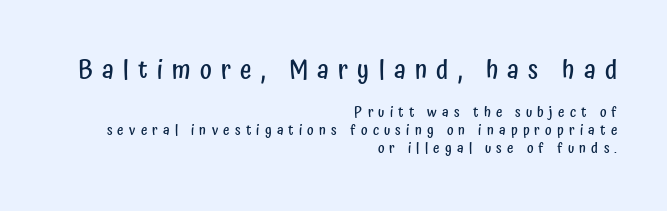
{"italic": "no", "bold": "semi", "underline": "no", "align": "right", "line_spacing": "normal", "line_spacing_ratio": 1.26, "letter_spacing": "wide", "letter_spacing_em": 0.37, "larger_block": "first", "size_ratio": 1.79, "glyph_px": 25}
